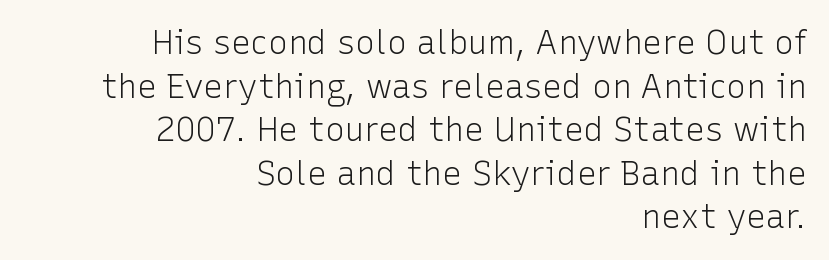
Counters stay open thanks to moderate or lighter strokes. This rendering features lettering with no underline. The lines sit at an ordinary, default distance from one another. Proportional: the letters do not fall into vertical columns. The paragraph has a hard right edge and a soft left edge.
